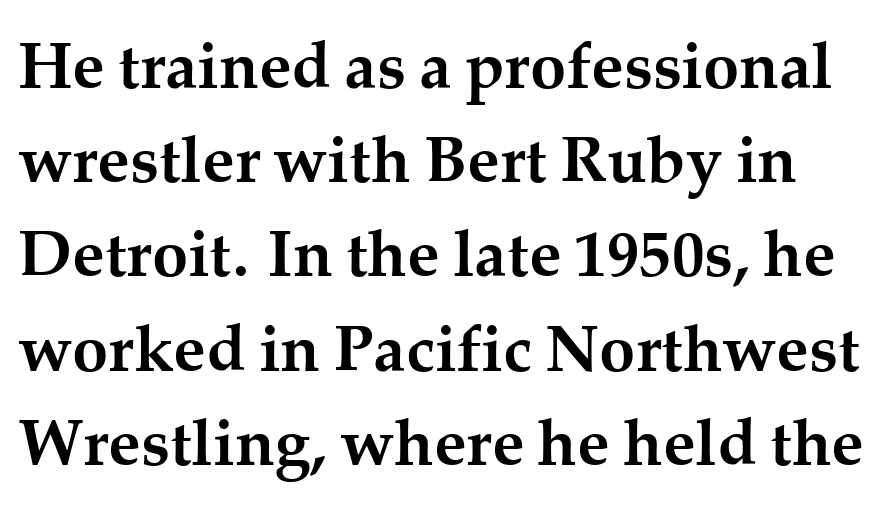
{"serif": "yes", "italic": "no", "bold": "yes", "weight": "semibold", "width": "normal", "stroke_contrast": "medium", "x_height": "medium", "monospaced": "no", "underline": "no", "line_spacing": "normal", "line_spacing_ratio": 1.45, "letter_spacing": "normal", "letter_spacing_em": 0.0, "glyph_px": 65}
